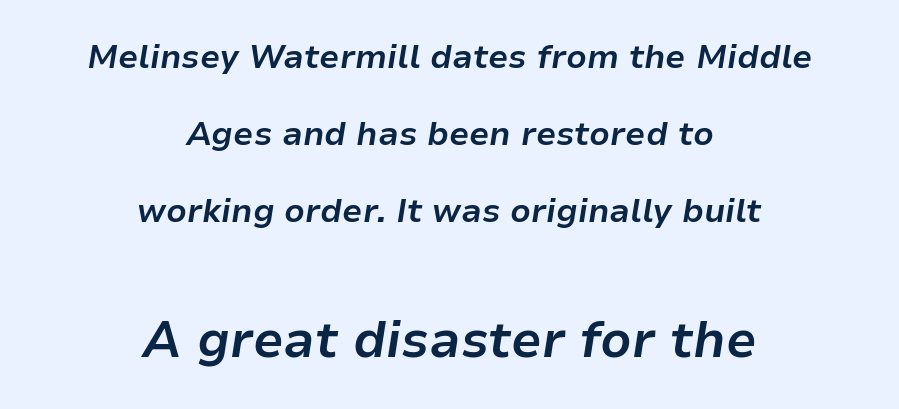
{"italic": "yes", "lean": "right", "slant_degrees": 9, "bold": "yes", "weight": "bold", "width": "normal", "stroke_contrast": "low", "x_height": "medium", "monospaced": "no", "underline": "no", "align": "center", "line_spacing": "loose", "line_spacing_ratio": 2.34, "letter_spacing": "normal", "letter_spacing_em": 0.0, "larger_block": "second", "size_ratio": 1.52, "glyph_px": 50}
